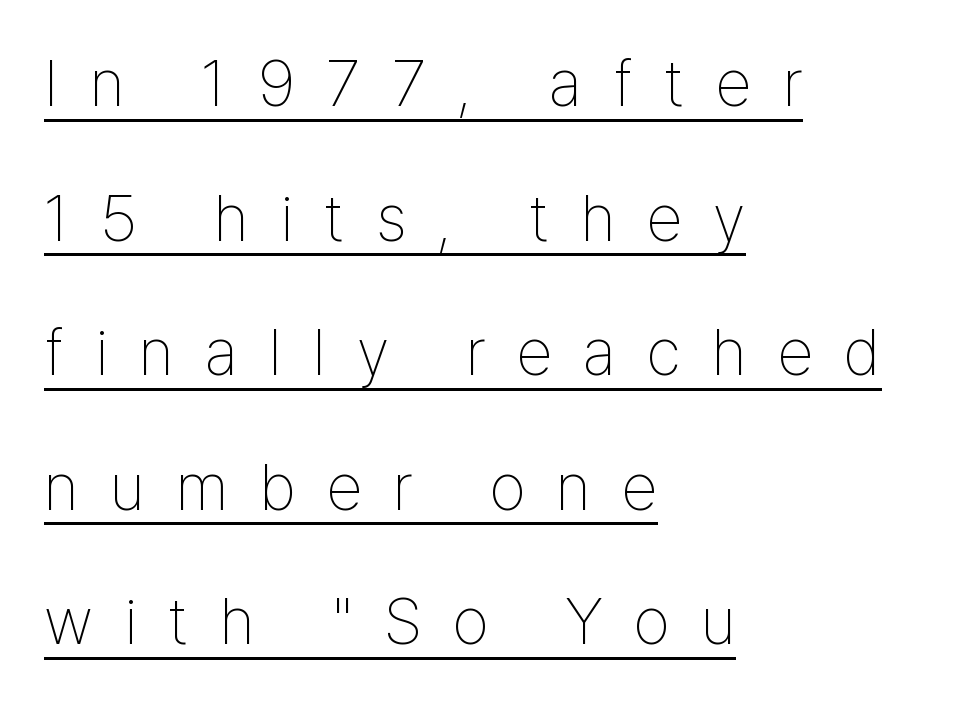
The image shows 65 px thin, condensed sans-serif type, upright; set left-aligned, loose line spacing (2.07x), unusually wide letter spacing (+0.48 em), underlined; low stroke contrast and a medium x-height.
